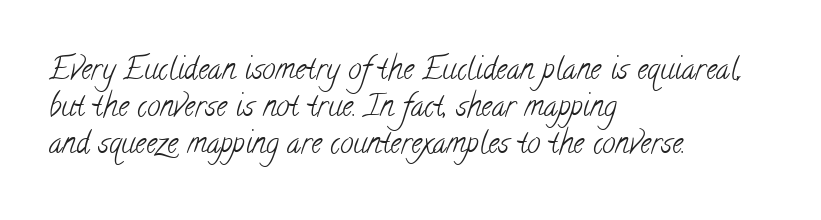
{"serif": "yes", "bold": "no", "weight": "light", "width": "condensed", "stroke_contrast": "low", "x_height": "small", "monospaced": "no", "underline": "no", "align": "left", "line_spacing_ratio": 1.24, "letter_spacing": "normal", "letter_spacing_em": 0.0, "glyph_px": 30}
